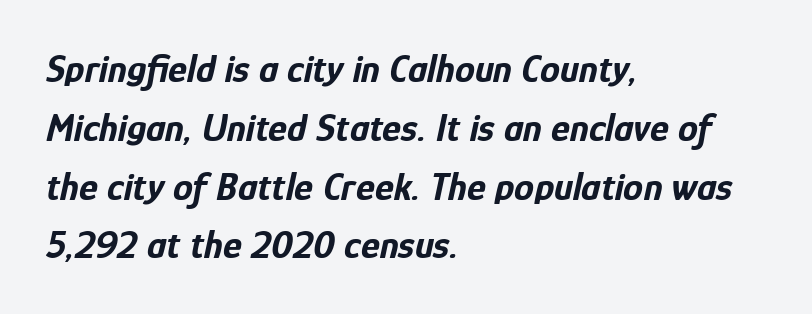
Q: Is the text bold? A: Yes.
Q: Is the text italic (slanted)? A: Yes, it leans right by about 12 degrees.
Q: Is the text underlined? A: No.
Q: How is the paragraph aligned? A: Left-aligned.
Q: Is the spacing between letters normal or unusually wide? A: Normal.
Q: Is the spacing between lines tight, normal or loose? A: Normal.
Q: Width (condensed, normal, or wide)? A: Condensed.
Q: Stroke contrast? A: Low.
Q: x-height? A: Medium.
Q: Monospaced? A: No.
